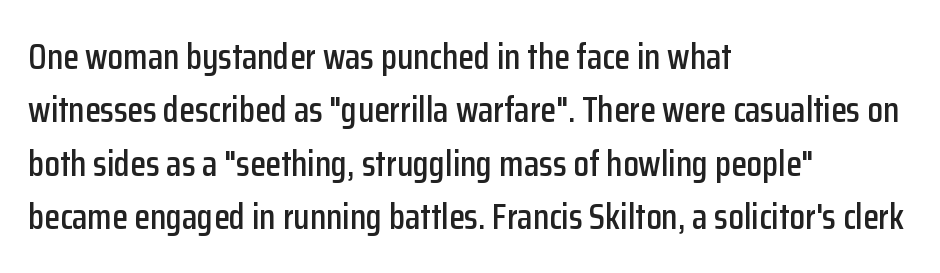
Reading down the column, the eye jumps a familiar distance to each next line. Look at the tracking — it's just the regular setting, nothing added. A roman cut, with each character standing at attention. To sum up the face: it is a sans, with no serifs. Only glyphs here, with clear space below each row.
